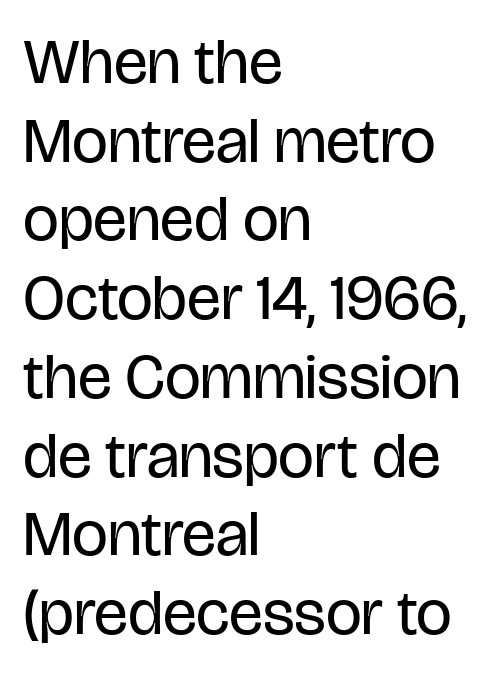
The image shows 64 px regular-weight, condensed sans-serif type, upright; set left-aligned, line spacing 1.23x, normal letter spacing, not underlined; low stroke contrast and a large x-height.
